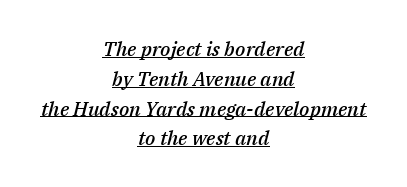
Q: Is the text bold? A: Semi-bold.
Q: Is the text italic (slanted)? A: Yes, it leans right by about 14 degrees.
Q: Is the text underlined? A: Yes.
Q: How is the paragraph aligned? A: Centered.
Q: Is the spacing between letters normal or unusually wide? A: Normal.
Q: Is the spacing between lines tight, normal or loose? A: Normal.
